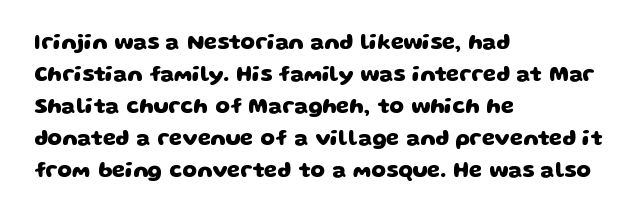
{"bold": "yes", "underline": "no", "align": "left", "line_spacing": "normal", "line_spacing_ratio": 1.52, "letter_spacing": "normal", "letter_spacing_em": 0.0, "glyph_px": 21}
